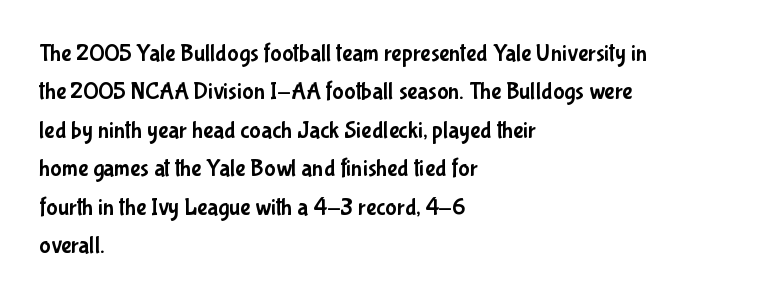
{"italic": "no", "underline": "no", "align": "left", "line_spacing": "normal", "line_spacing_ratio": 1.6, "letter_spacing": "normal", "letter_spacing_em": 0.0, "glyph_px": 24}
